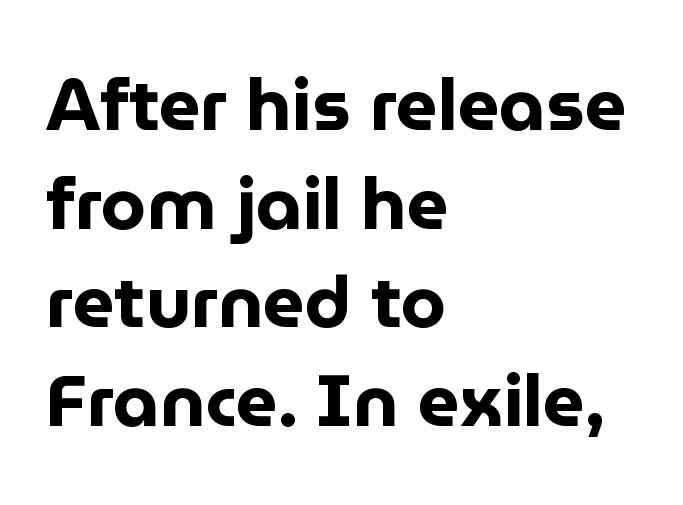
{"serif": "no", "italic": "no", "bold": "yes", "weight": "bold", "width": "normal", "stroke_contrast": "low", "x_height": "medium", "monospaced": "no", "underline": "no", "align": "left", "line_spacing": "normal", "line_spacing_ratio": 1.35, "letter_spacing": "normal", "letter_spacing_em": 0.0, "glyph_px": 73}
